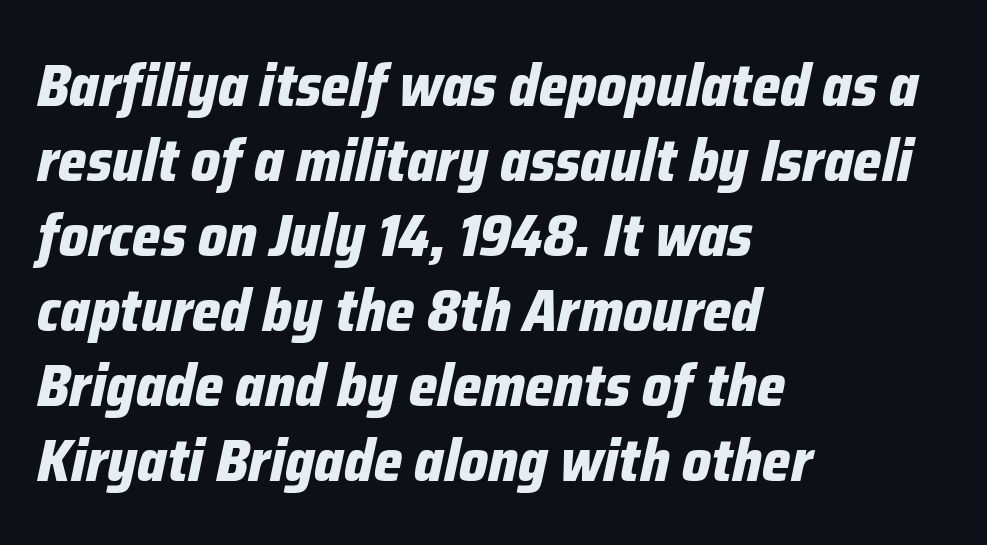
Q: Is the text bold? A: Yes.
Q: Is the text italic (slanted)? A: Yes, it leans right by about 12 degrees.
Q: Is the text underlined? A: No.
Q: How is the paragraph aligned? A: Left-aligned.
Q: Is the spacing between letters normal or unusually wide? A: Normal.
Q: Is the spacing between lines tight, normal or loose? A: Normal.
Q: Width (condensed, normal, or wide)? A: Condensed.
Q: Stroke contrast? A: Low.
Q: x-height? A: Medium.
Q: Monospaced? A: No.
